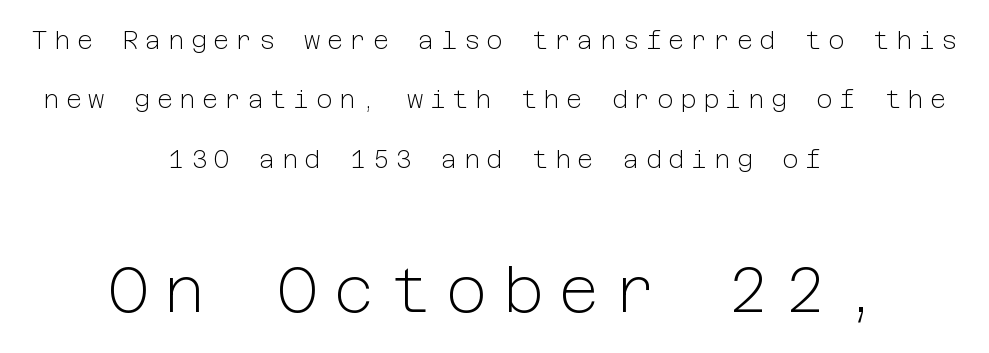
Q: Is the text bold? A: No.
Q: Is the text italic (slanted)? A: No, it is upright.
Q: Is the typeface a serif or a sans-serif typeface? A: Sans-serif.
Q: Is the text underlined? A: No.
Q: How is the paragraph aligned? A: Centered.
Q: Is the spacing between letters normal or unusually wide? A: Unusually wide.
Q: Is the spacing between lines tight, normal or loose? A: Loose.
Q: Which block of text is set in a larger size, the first (top) or the second (bottom)? A: The second (bottom) one.
Q: Width (condensed, normal, or wide)? A: Normal.
Q: Stroke contrast? A: Low.
Q: x-height? A: Medium.
